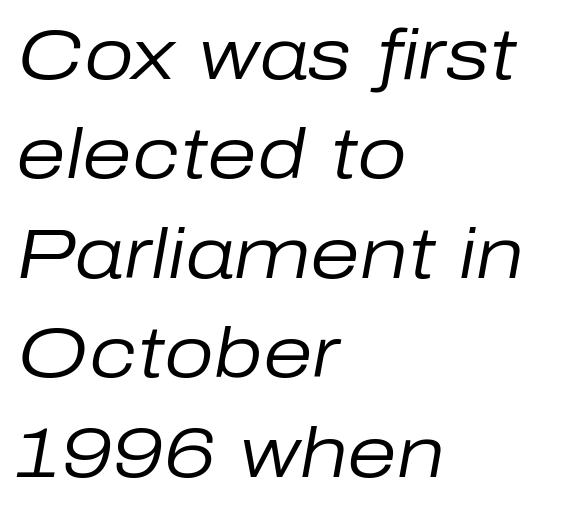
{"italic": "yes", "lean": "right", "slant_degrees": 10, "bold": "no", "weight": "regular", "width": "normal", "stroke_contrast": "low", "x_height": "medium", "monospaced": "no", "underline": "no", "align": "left", "line_spacing": "normal", "line_spacing_ratio": 1.4, "letter_spacing": "normal", "letter_spacing_em": 0.0, "glyph_px": 71}
